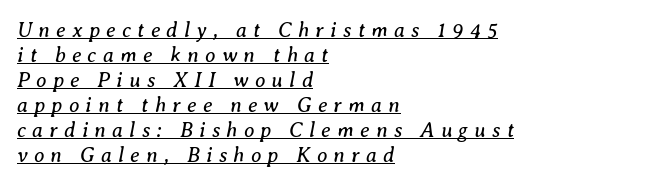
Q: Is the text bold? A: No.
Q: Is the text italic (slanted)? A: Yes, it leans right by about 8 degrees.
Q: Is the text underlined? A: Yes.
Q: How is the paragraph aligned? A: Left-aligned.
Q: Is the spacing between letters normal or unusually wide? A: Unusually wide.
